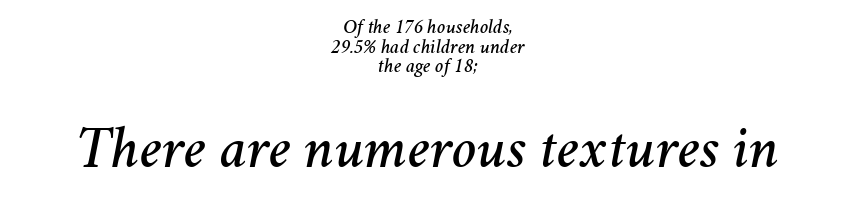
Very little white space separates one row of letters from the next. Type without underlining. How are the letters spaced? Ordinarily, with no added tracking. Here the designer chose a conventional face with non-uniform glyph widths. The rendering positions every line midway between the sides.
